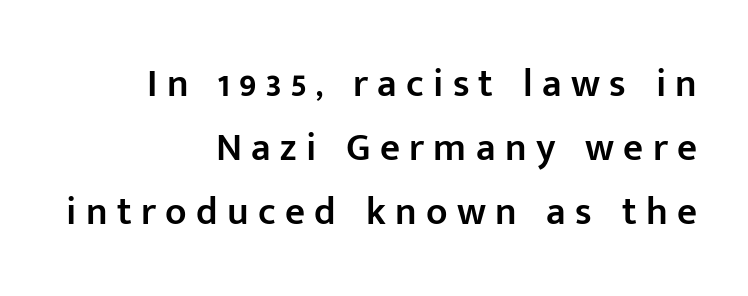
The image shows 39 px semibold sans-serif type, upright; set right-aligned, normal line spacing (1.64x), unusually wide letter spacing (+0.24 em), not underlined; low stroke contrast and a medium x-height.
